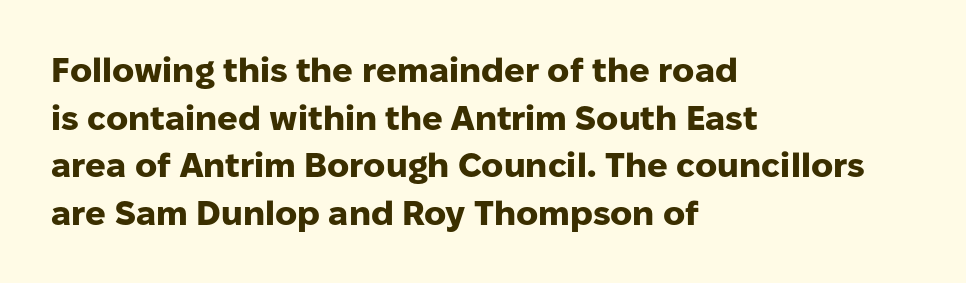
{"serif": "no", "italic": "no", "bold": "yes", "weight": "heavy", "width": "normal", "stroke_contrast": "low", "x_height": "medium", "monospaced": "no", "underline": "no", "align": "left", "line_spacing": "normal", "line_spacing_ratio": 1.4, "letter_spacing": "normal", "letter_spacing_em": 0.0, "glyph_px": 34}
